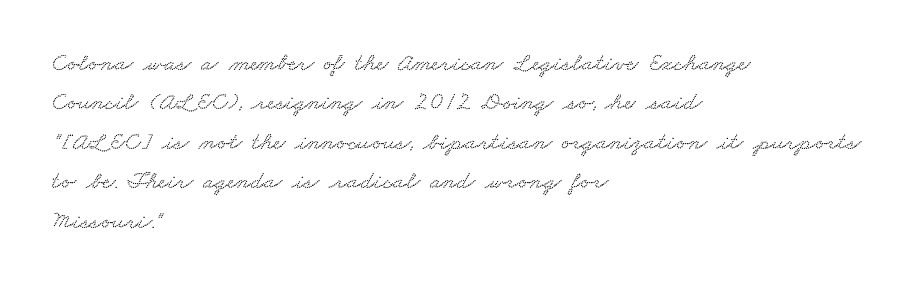
The image shows 25 px text type; set left-aligned, normal line spacing (1.58x), normal letter spacing, not underlined.
